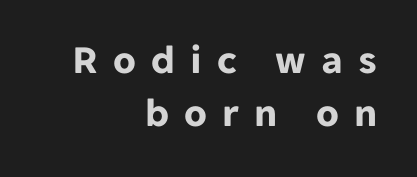
{"serif": "no", "italic": "no", "bold": "yes", "weight": "bold", "width": "normal", "stroke_contrast": "low", "x_height": "medium", "monospaced": "no", "underline": "no", "align": "right", "line_spacing": "normal", "line_spacing_ratio": 1.29, "letter_spacing": "wide", "letter_spacing_em": 0.37, "glyph_px": 41}
